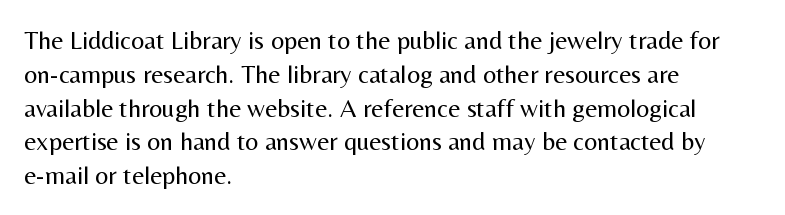
Q: Is the text bold? A: No.
Q: Is the text italic (slanted)? A: No, it is upright.
Q: Is the text underlined? A: No.
Q: How is the paragraph aligned? A: Left-aligned.
Q: Is the spacing between letters normal or unusually wide? A: Normal.
Q: Is the spacing between lines tight, normal or loose? A: Normal.
